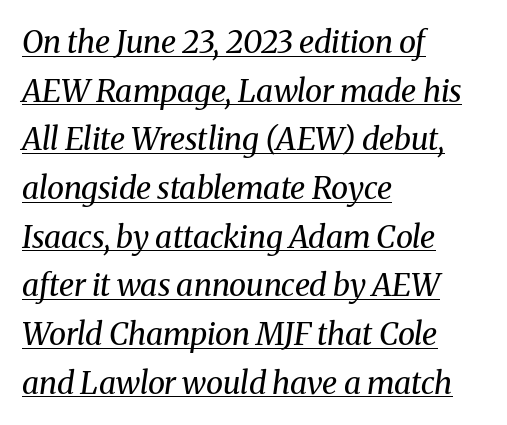
The image shows 31 px regular-weight serif type, italic (leaning right); set left-aligned, normal line spacing (1.57x), normal letter spacing, underlined; medium stroke contrast and a medium x-height.
